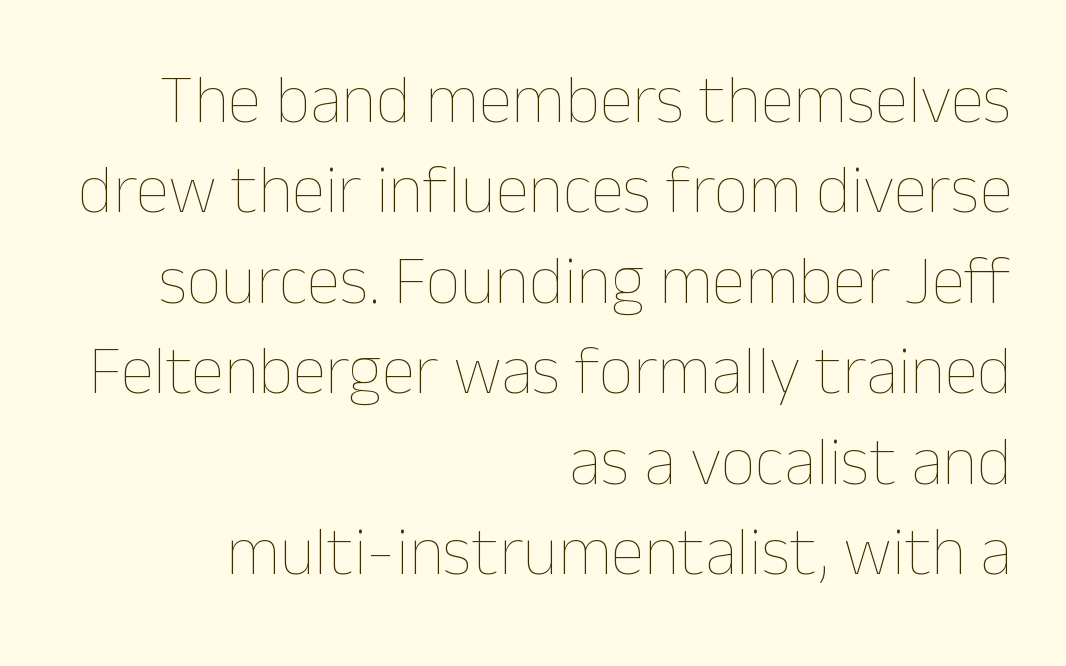
{"italic": "no", "bold": "no", "weight": "thin", "width": "normal", "stroke_contrast": "low", "x_height": "medium", "monospaced": "no", "underline": "no", "align": "right", "line_spacing": "normal", "line_spacing_ratio": 1.33, "letter_spacing": "normal", "letter_spacing_em": 0.0, "glyph_px": 68}
